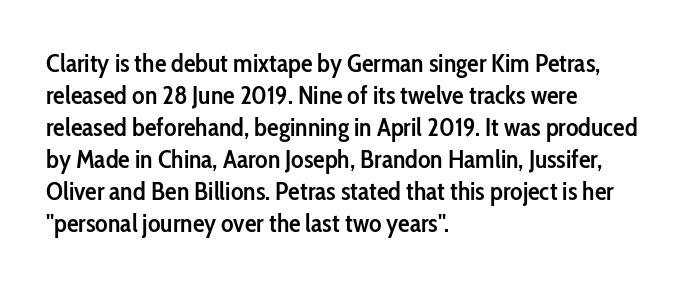
The image shows 26 px text type, upright; set left-aligned, line spacing 1.23x, normal letter spacing, not underlined.
